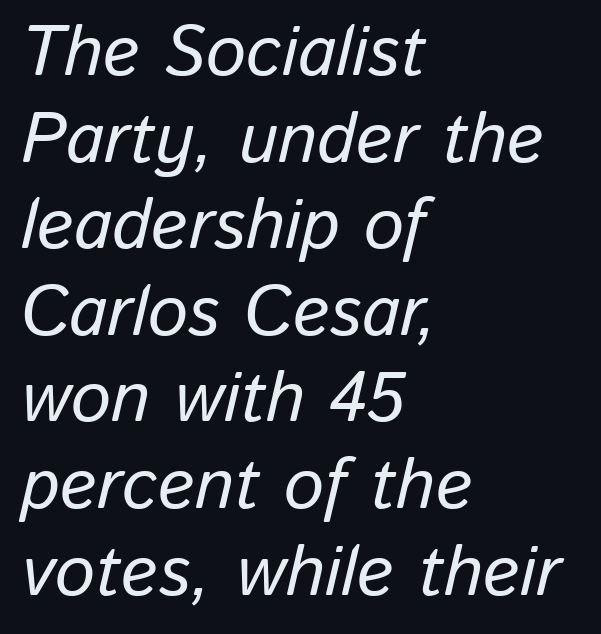
One-word summary of the alignment: left. Italic? Definitely — the glyphs are oblique. Lines of text with bare space underneath. Here the designer chose a conventional face with non-uniform glyph widths. The horizontal fit of the characters is conventional and even.
